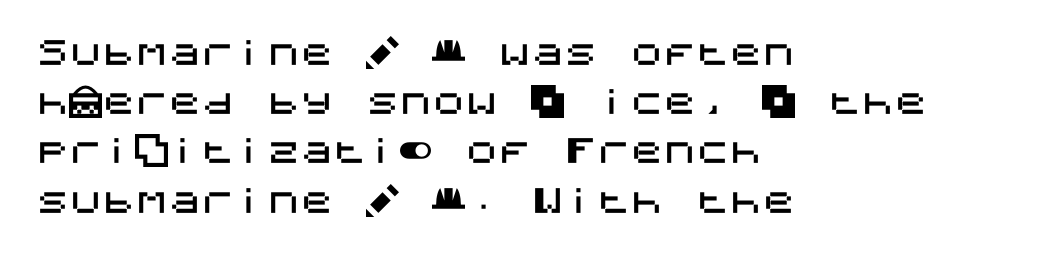
Type style note: lacks serifs. Where is the straight margin? On the left. Spacing between characters is what you'd get straight out of the box. These lines sit exactly where default settings would place them. Every stem runs plumb, perpendicular to the baseline. The zone under the glyphs is completely vacant.
